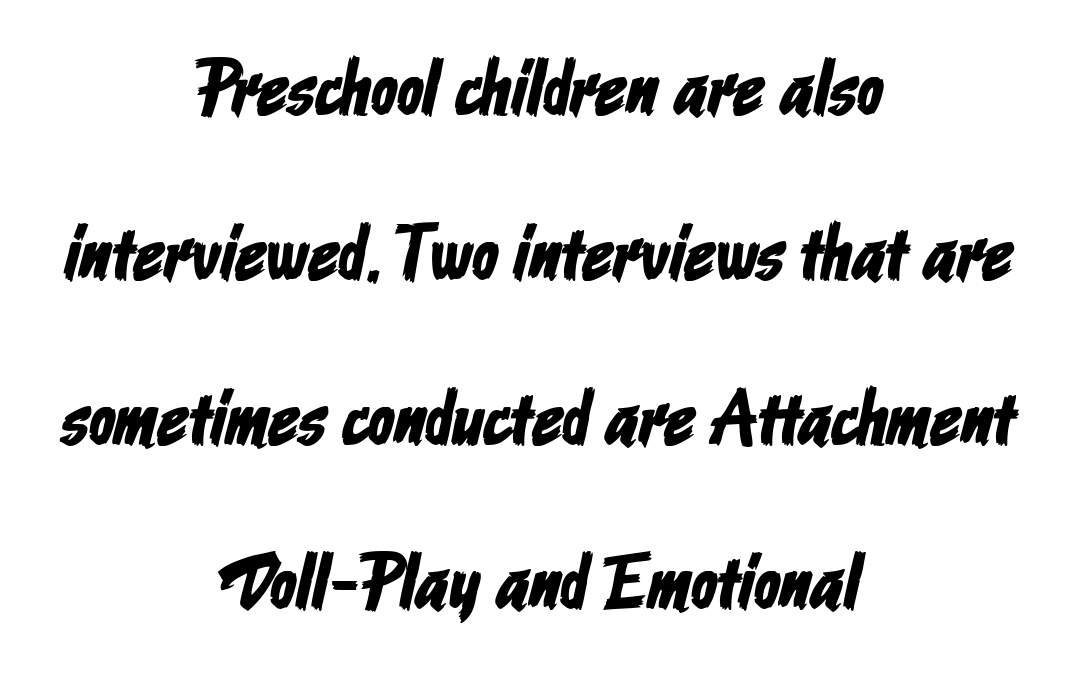
The image shows 77 px condensed sans-serif type; set centered, loose line spacing (2.14x), normal letter spacing, not underlined; low stroke contrast and a medium x-height.
